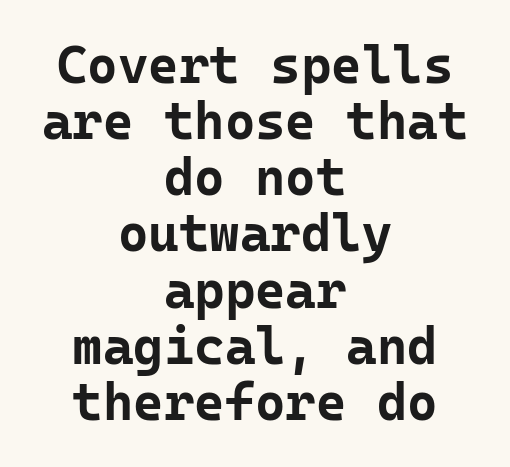
{"serif": "no", "italic": "no", "bold": "yes", "weight": "bold", "width": "normal", "stroke_contrast": "low", "x_height": "medium", "monospaced": "yes", "underline": "no", "align": "center", "line_spacing": "tight", "line_spacing_ratio": 1.08, "letter_spacing": "normal", "letter_spacing_em": 0.0, "glyph_px": 52}
